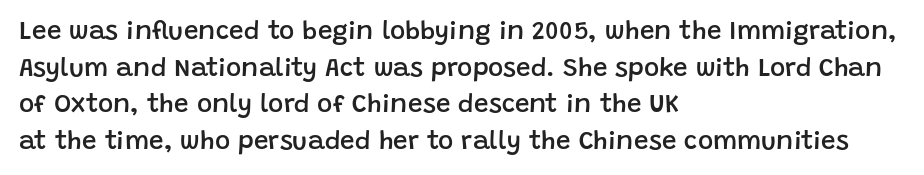
The image shows 26 px text type, upright; set left-aligned, normal line spacing (1.41x), normal letter spacing, not underlined.
